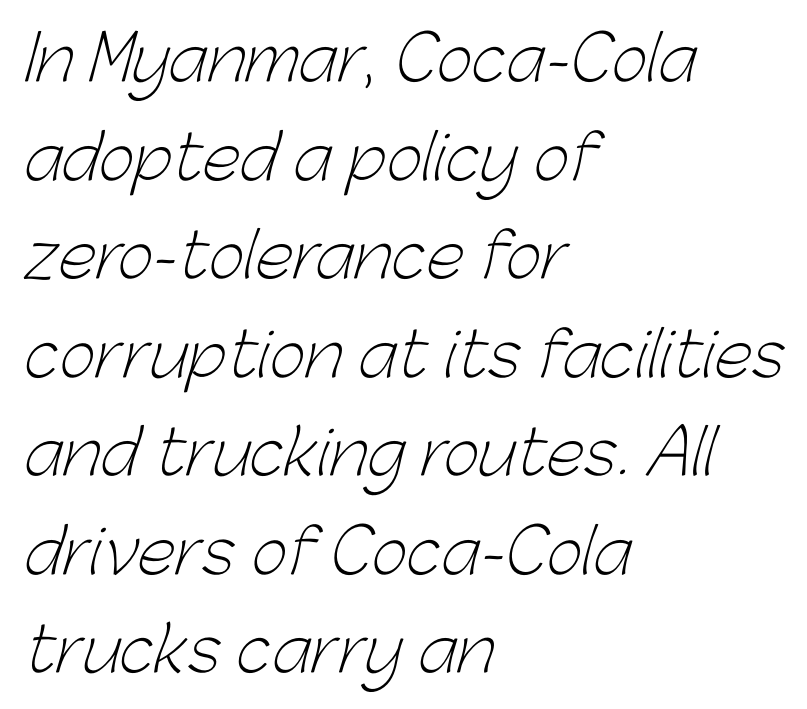
{"serif": "no", "bold": "no", "weight": "light", "width": "normal", "stroke_contrast": "low", "x_height": "medium", "monospaced": "no", "underline": "no", "align": "left", "line_spacing": "normal", "line_spacing_ratio": 1.59, "letter_spacing": "normal", "letter_spacing_em": 0.0, "glyph_px": 62}
